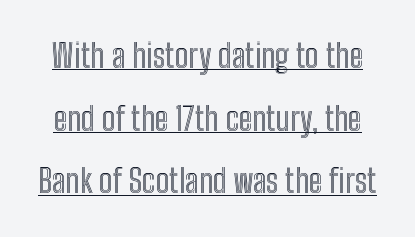
{"italic": "no", "width": "condensed", "x_height": "medium", "monospaced": "no", "underline": "yes", "line_spacing": "loose", "line_spacing_ratio": 1.9, "letter_spacing": "normal", "letter_spacing_em": 0.0, "glyph_px": 33}
